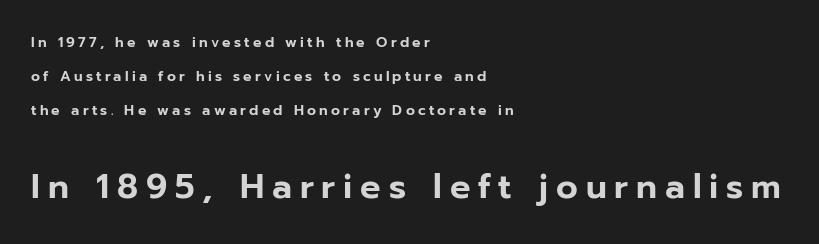
The image shows 34 px sans-serif type, upright; set left-aligned, loose line spacing (2.42x), unusually wide letter spacing (+0.23 em), not underlined; the second (bottom) block is 2.43x larger; low stroke contrast and a medium x-height.
